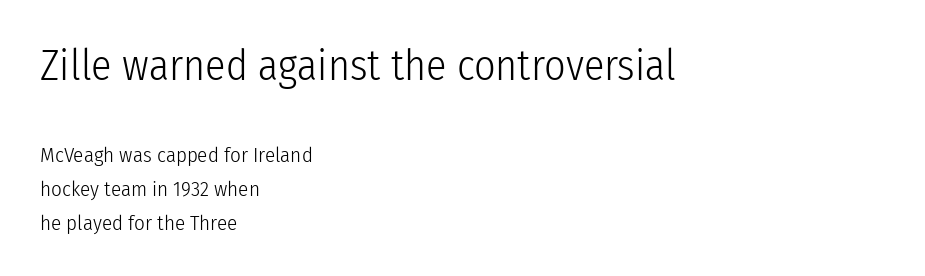
The image shows 42 px light, condensed sans-serif type, upright; set left-aligned, normal line spacing (1.62x), normal letter spacing, not underlined; the first (top) block is 2.0x larger; low stroke contrast and a medium x-height.
